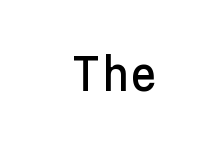
Q: Is the text italic (slanted)? A: No, it is upright.
Q: Is the typeface a serif or a sans-serif typeface? A: Sans-serif.
Q: Is the text underlined? A: No.
Q: Is the spacing between letters normal or unusually wide? A: Normal.
Q: Width (condensed, normal, or wide)? A: Normal.
Q: Stroke contrast? A: Low.
Q: x-height? A: Medium.
